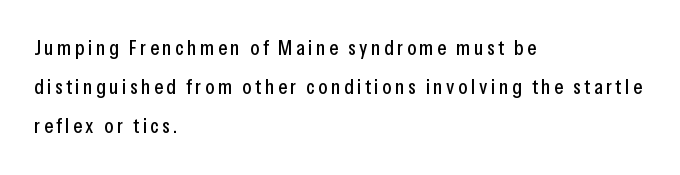
The paragraph has a hard left edge and a soft right edge. The specimen reads as upright at a glance. Only glyphs here, with clear space below each row.
